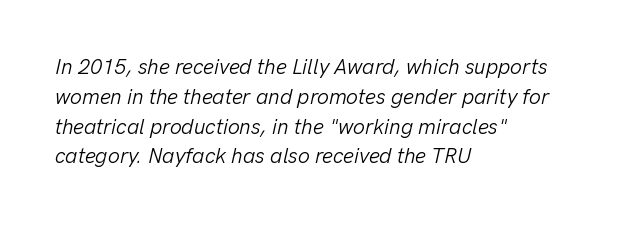
{"italic": "yes", "lean": "right", "slant_degrees": 13, "bold": "no", "underline": "no", "align": "left", "line_spacing": "normal", "line_spacing_ratio": 1.42, "letter_spacing": "normal", "letter_spacing_em": 0.0, "glyph_px": 21}
